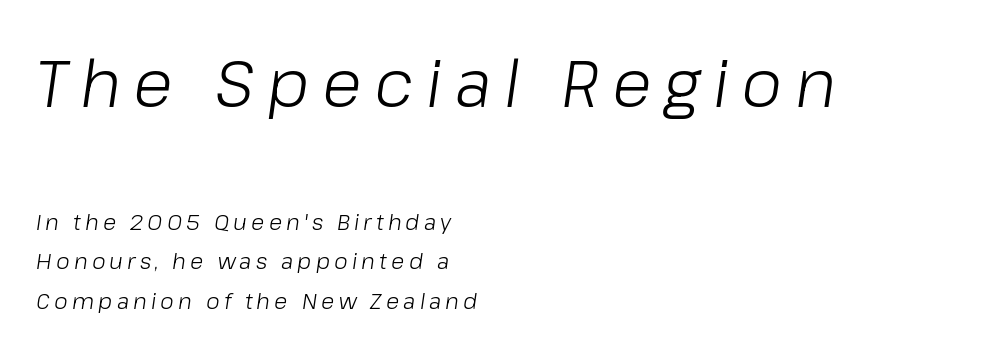
Q: Is the text bold? A: No.
Q: Is the text italic (slanted)? A: Yes, it leans right by about 8 degrees.
Q: Is the text underlined? A: No.
Q: How is the paragraph aligned? A: Left-aligned.
Q: Which block of text is set in a larger size, the first (top) or the second (bottom)? A: The first (top) one.
Q: Width (condensed, normal, or wide)? A: Normal.
Q: Stroke contrast? A: Low.
Q: x-height? A: Medium.
Q: Monospaced? A: No.
